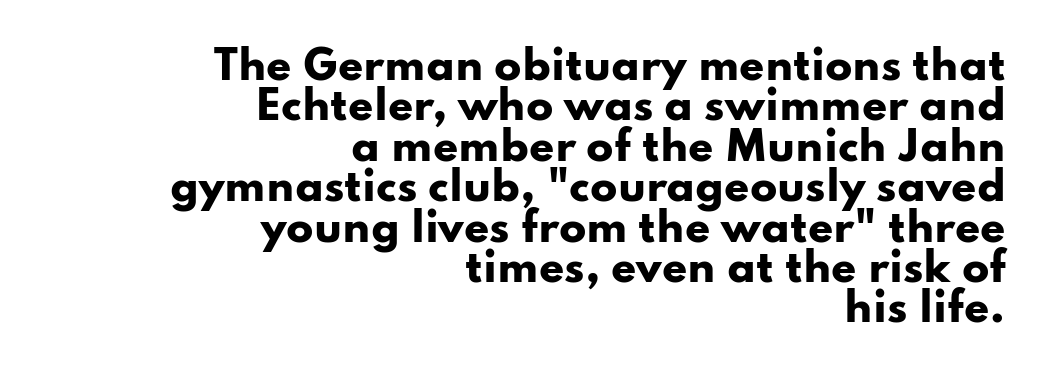
The image shows 40 px heavy, wide sans-serif type, upright; set right-aligned, tight line spacing (1.01x), normal letter spacing, not underlined; low stroke contrast and a small x-height.
